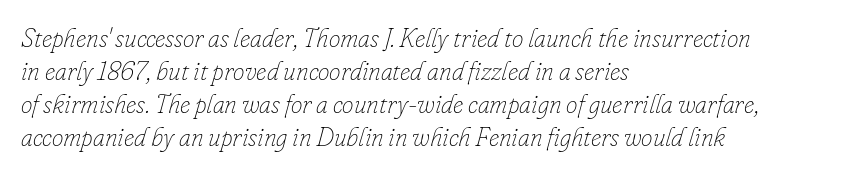
The image shows 26 px text type, italic (leaning right); set left-aligned, normal line spacing (1.27x), normal letter spacing, not underlined.
